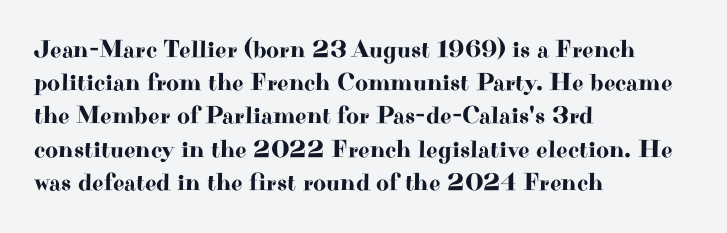
The image shows 25 px text type, upright; set left-aligned, normal line spacing (1.33x), normal letter spacing, not underlined.
